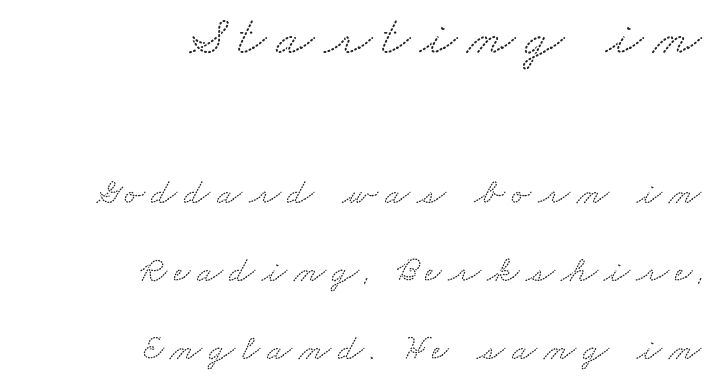
The image shows 55 px wide serif type; set right-aligned, loose line spacing (2.12x), not underlined; the first (top) block is 1.49x larger; low stroke contrast and a small x-height.
